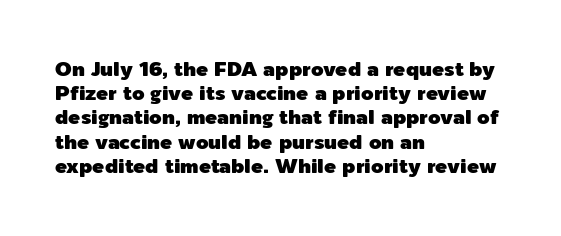
If you drew a line through each stem, it would be perfectly vertical. The line texture is even and compact thanks to regular tracking. Which margin do the lines hug? The left one — the right edge is uneven. Letters rest on an invisible, unmarked baseline.
